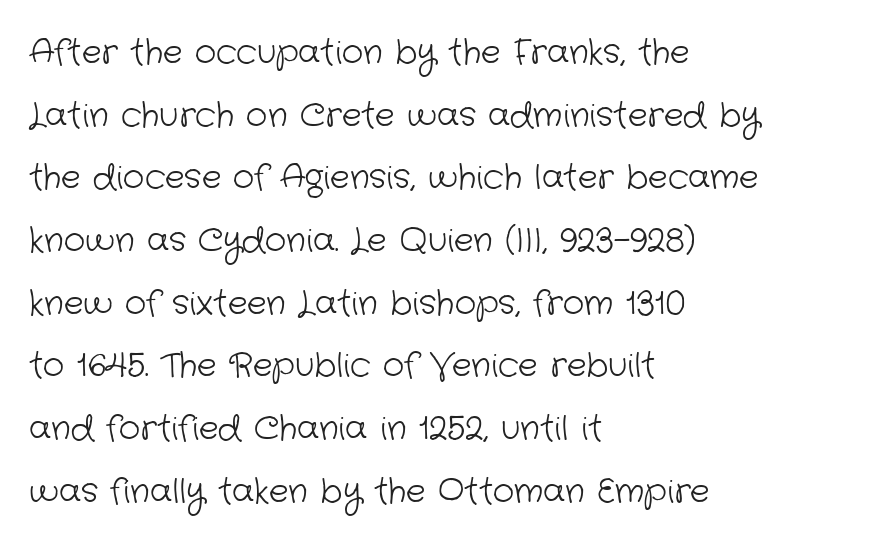
Character widths vary here, with narrow letters taking less room than wide ones. Characters follow at the spacing the type designer built in. Note: no serifs on the glyphs. The ragged edge is on the right, which tells us the setting is flush left.
